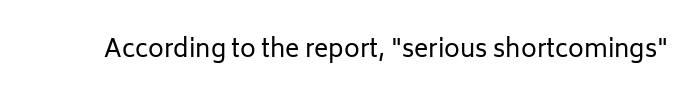
{"italic": "no", "bold": "no", "underline": "no", "letter_spacing": "normal", "letter_spacing_em": 0.0, "glyph_px": 24}
